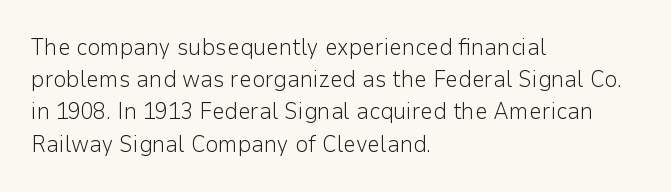
Regarding leading, the lines here are spaced in the standard way. The setting favours the left margin, as ordinary paragraphs usually do. The typeface has the unassuming heft of standard copy or less. The tracking reads as untouched default to a designer's eye. Type without underlining. Vertical strokes here are truly vertical.
